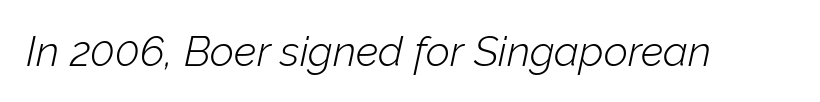
The image shows 42 px light type, italic (leaning right); set normal letter spacing, not underlined; low stroke contrast and a medium x-height.
